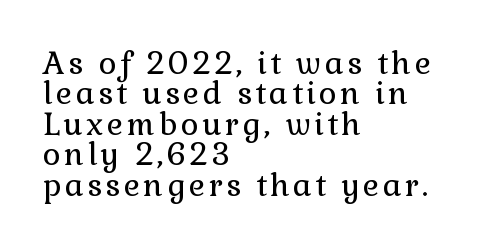
Does the lettering tilt? It doesn't — this is upright. The designer went with a serif here, giving each stem small feet. Type without underlining. Quick note: interline space is minimal.
